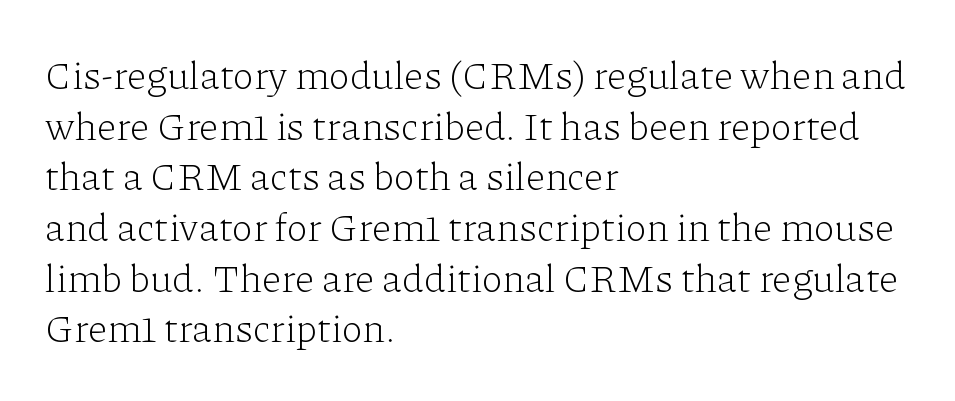
{"serif": "yes", "italic": "no", "bold": "no", "weight": "light", "width": "normal", "stroke_contrast": "low", "x_height": "medium", "monospaced": "no", "underline": "no", "align": "left", "line_spacing": "normal", "line_spacing_ratio": 1.3, "letter_spacing": "normal", "letter_spacing_em": 0.0, "glyph_px": 39}
